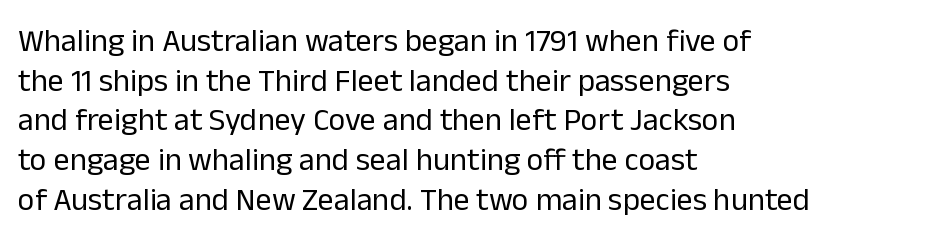
Q: Is the text bold? A: No.
Q: Is the text italic (slanted)? A: No, it is upright.
Q: Is the typeface a serif or a sans-serif typeface? A: Sans-serif.
Q: Is the text underlined? A: No.
Q: How is the paragraph aligned? A: Left-aligned.
Q: Is the spacing between letters normal or unusually wide? A: Normal.
Q: Width (condensed, normal, or wide)? A: Normal.
Q: Stroke contrast? A: Low.
Q: x-height? A: Medium.
Q: Monospaced? A: No.
